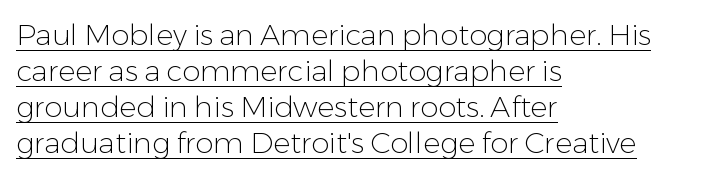
Letter spacing: default. Weight: regular or lighter. If you drew a line through each stem, it would be perfectly vertical. These lines are rendered in a variable-pitch font. The ragged edge is on the right, which tells us the setting is flush left.
